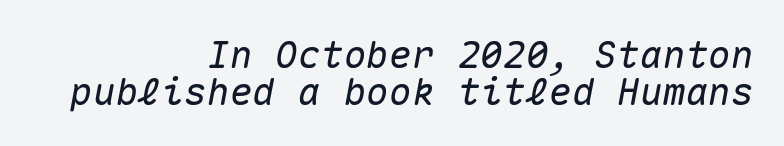
{"italic": "yes", "lean": "right", "slant_degrees": 10, "width": "normal", "stroke_contrast": "medium", "x_height": "medium", "monospaced": "yes", "underline": "no", "align": "right", "line_spacing": "tight", "line_spacing_ratio": 0.97, "letter_spacing": "normal", "letter_spacing_em": 0.0, "glyph_px": 38}
